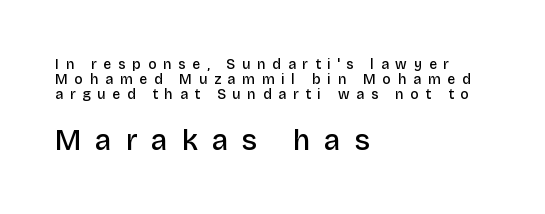
A clean baseline with only descenders dipping below it. Every stem runs plumb, perpendicular to the baseline. The glyphs in this specimen are sans serif. The horizontal fit of the characters is loose and conspicuously gappy. Is this a fixed-width face? No — the glyphs have proportional, varying widths.
